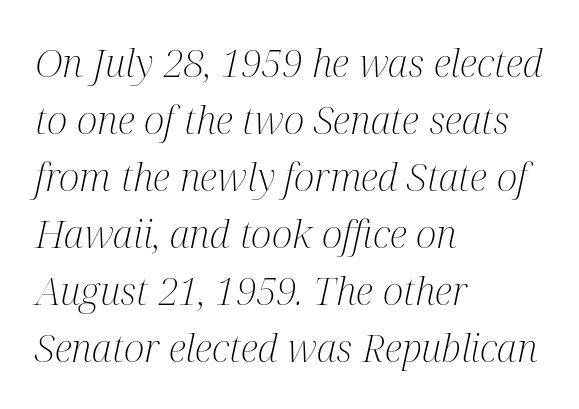
Short note: letters normally spaced. Notice how the passage keeps a crisp vertical edge on the left only. Proportional: the letters do not fall into vertical columns. The font family rendered here belongs to the serif group. A bare baseline throughout the passage.
